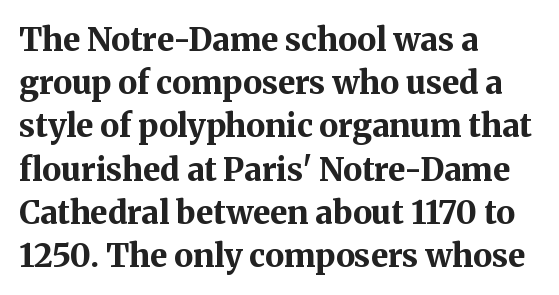
Q: Is the text bold? A: Yes.
Q: Is the text italic (slanted)? A: No, it is upright.
Q: Is the typeface a serif or a sans-serif typeface? A: Serif.
Q: Is the text underlined? A: No.
Q: How is the paragraph aligned? A: Left-aligned.
Q: Is the spacing between letters normal or unusually wide? A: Normal.
Q: Is the spacing between lines tight, normal or loose? A: Normal.
Q: Width (condensed, normal, or wide)? A: Normal.
Q: Stroke contrast? A: Medium.
Q: x-height? A: Medium.
Q: Monospaced? A: No.
